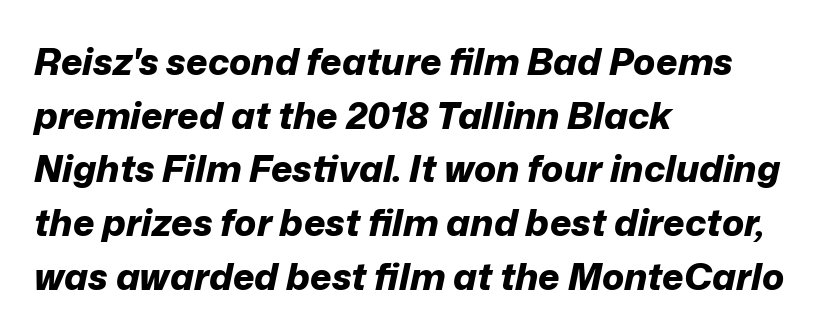
Any mark beneath the type? The region is blank. Emphasis-style slanted type is in use. You'd pick this weight for a headline — it's a proper bold. The letterforms sit shoulder to shoulder at normal distance. This rendering uses left alignment, leaving the right contour irregular.
